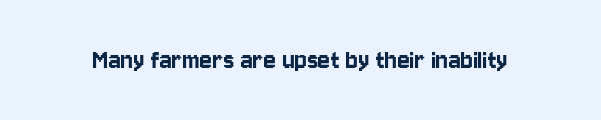
The specimen omits any rule beneath the text block's lines. Here the designer chose a conventional face with non-uniform glyph widths. How are the letters spaced? Ordinarily, with no added tracking. The typography opts for an upright posture over an oblique one. Classification — sans serif.
